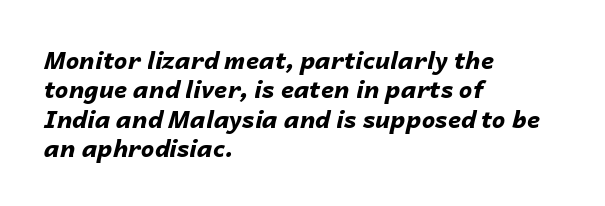
Does the weight exceed regular? Yes, all the way to bold. The specimen omits any rule beneath the text block's lines. Default kerning and tracking; the words read as compact shapes. Typeset ragged right — the left edge is the straight one. The glyphs look as if they've been sheared to an angle.
